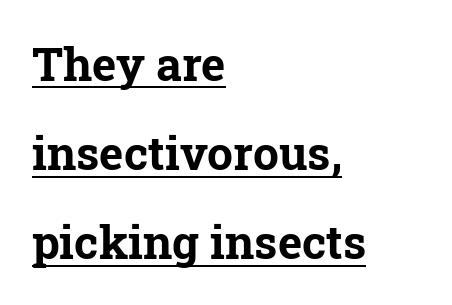
Q: Is the text bold? A: Yes.
Q: Is the text italic (slanted)? A: No, it is upright.
Q: Is the typeface a serif or a sans-serif typeface? A: Serif.
Q: Is the text underlined? A: Yes.
Q: How is the paragraph aligned? A: Left-aligned.
Q: Is the spacing between letters normal or unusually wide? A: Normal.
Q: Is the spacing between lines tight, normal or loose? A: Loose.
Q: Width (condensed, normal, or wide)? A: Normal.
Q: Stroke contrast? A: Low.
Q: x-height? A: Medium.
Q: Monospaced? A: No.
